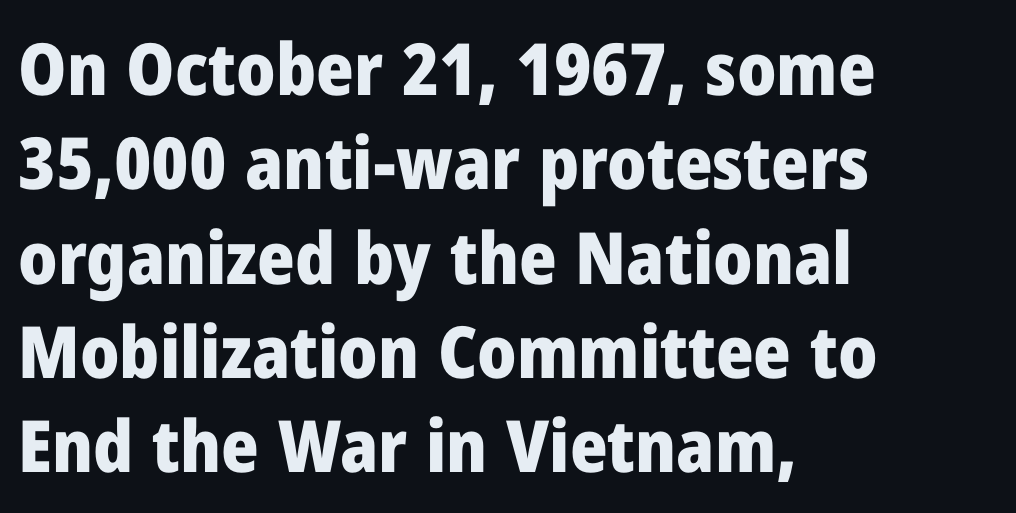
{"serif": "no", "italic": "no", "bold": "yes", "weight": "heavy", "width": "normal", "stroke_contrast": "low", "x_height": "medium", "monospaced": "no", "underline": "no", "align": "left", "line_spacing": "normal", "line_spacing_ratio": 1.31, "letter_spacing": "normal", "letter_spacing_em": 0.0, "glyph_px": 72}
